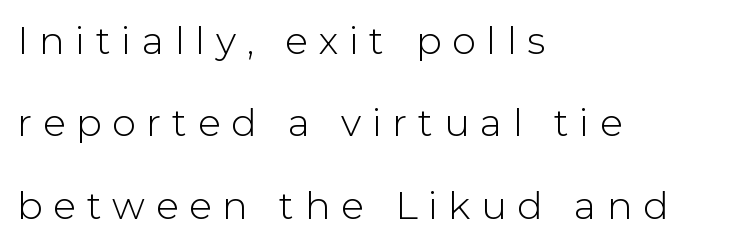
The image shows 38 px light sans-serif type, upright; set left-aligned, loose line spacing (2.17x), unusually wide letter spacing (+0.28 em), not underlined; low stroke contrast and a medium x-height.
